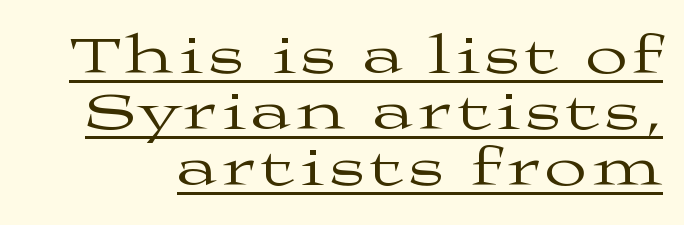
Q: Is the text bold? A: No.
Q: Is the text italic (slanted)? A: No, it is upright.
Q: Is the typeface a serif or a sans-serif typeface? A: Serif.
Q: Is the text underlined? A: Yes.
Q: Is the spacing between lines tight, normal or loose? A: Tight.
Q: Width (condensed, normal, or wide)? A: Wide.
Q: Stroke contrast? A: Medium.
Q: x-height? A: Medium.
Q: Monospaced? A: No.
